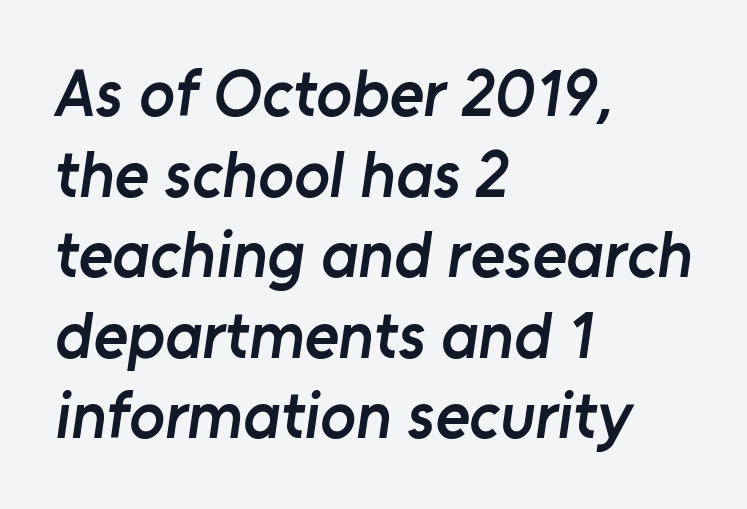
This sample uses a sans-serif face. Nobody drew a line under any word here. Is this a fixed-width face? No — the glyphs have proportional, varying widths. Typographic density is moderately raised because the face is semibold. The line texture is even and compact thanks to regular tracking.
